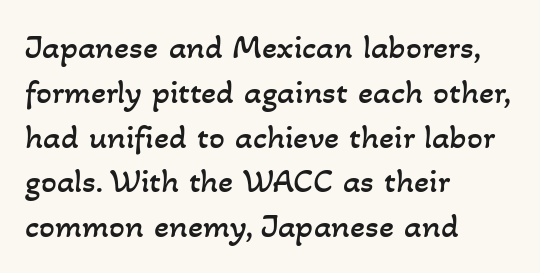
A typesetter would call this proportional, since set widths differ per character. These lines sit exactly where default settings would place them. Glyph-to-glyph distance matches everyday printed text. This rendering uses left alignment, leaving the right contour irregular. Descender tails drop into unmarked territory. Ink coverage per letter is moderate at most.
